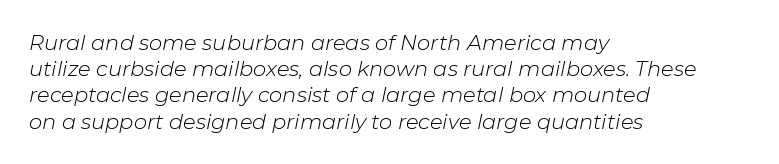
The image shows 21 px text type, italic (leaning right); set left-aligned, normal line spacing (1.25x), normal letter spacing, not underlined.
